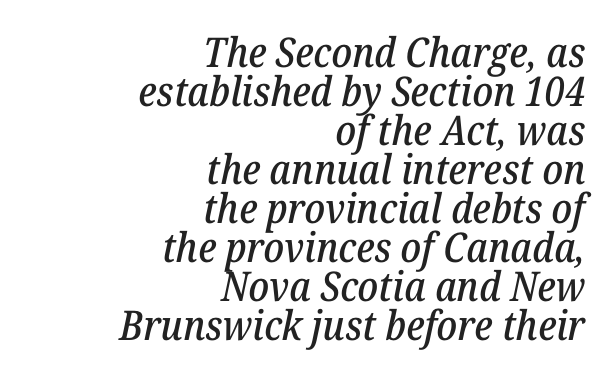
Q: Is the text italic (slanted)? A: Yes, it leans right by about 12 degrees.
Q: Is the typeface a serif or a sans-serif typeface? A: Serif.
Q: Is the text underlined? A: No.
Q: How is the paragraph aligned? A: Right-aligned.
Q: Is the spacing between letters normal or unusually wide? A: Normal.
Q: Is the spacing between lines tight, normal or loose? A: Tight.
Q: Width (condensed, normal, or wide)? A: Normal.
Q: Stroke contrast? A: Low.
Q: x-height? A: Medium.
Q: Monospaced? A: No.
